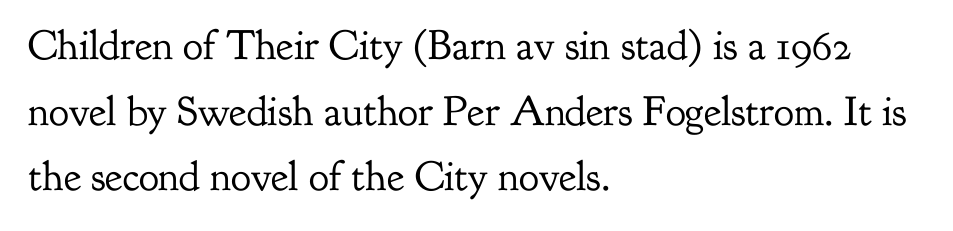
The image shows 42 px regular-weight serif type, upright; set left-aligned, normal line spacing (1.56x), normal letter spacing, not underlined; low stroke contrast and a small x-height.
